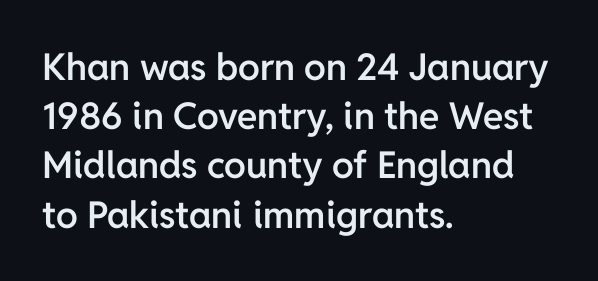
{"serif": "no", "italic": "no", "bold": "semi", "weight": "semibold", "width": "normal", "stroke_contrast": "low", "x_height": "medium", "monospaced": "no", "underline": "no", "align": "left", "line_spacing": "normal", "line_spacing_ratio": 1.33, "letter_spacing": "normal", "letter_spacing_em": 0.0, "glyph_px": 37}
